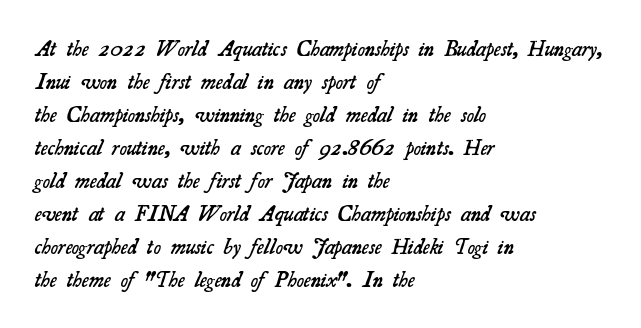
Q: Is the text bold? A: Semi-bold.
Q: Is the text underlined? A: No.
Q: How is the paragraph aligned? A: Left-aligned.
Q: Is the spacing between letters normal or unusually wide? A: Normal.
Q: Is the spacing between lines tight, normal or loose? A: Normal.
